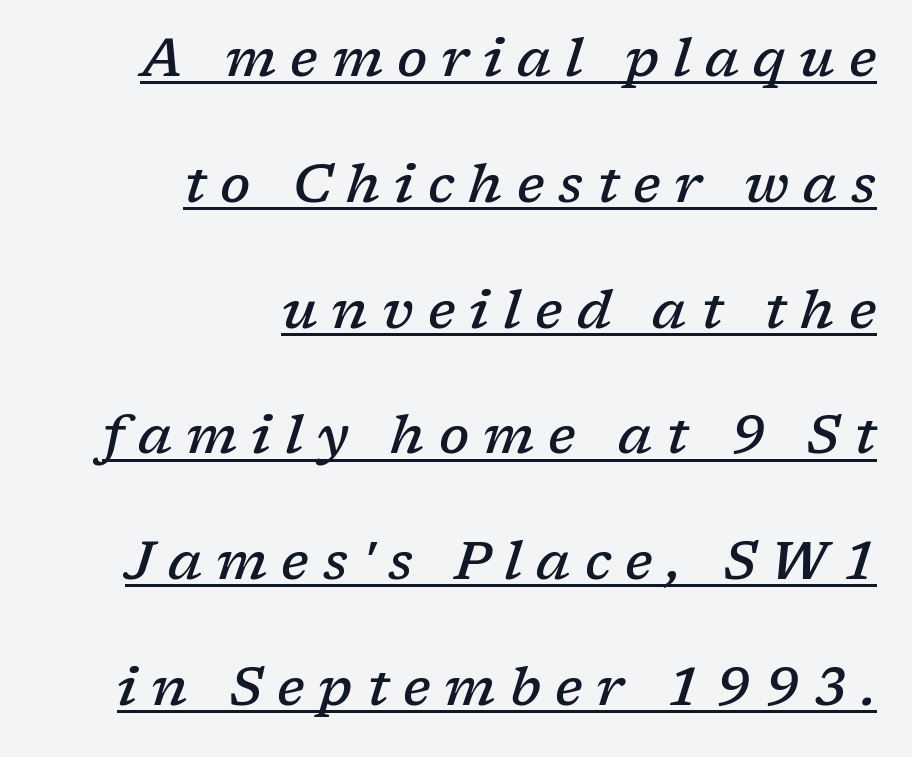
The image shows 54 px semibold serif type, italic (leaning right); set right-aligned, loose line spacing (2.33x), unusually wide letter spacing (+0.26 em), underlined; low stroke contrast and a medium x-height.
